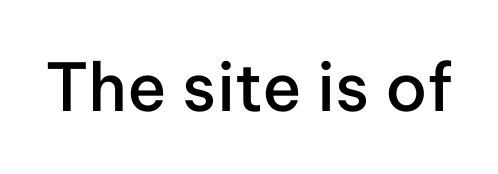
{"serif": "no", "italic": "no", "bold": "semi", "weight": "semibold", "width": "normal", "stroke_contrast": "low", "x_height": "medium", "monospaced": "no", "underline": "no", "letter_spacing": "normal", "letter_spacing_em": 0.0, "glyph_px": 66}
